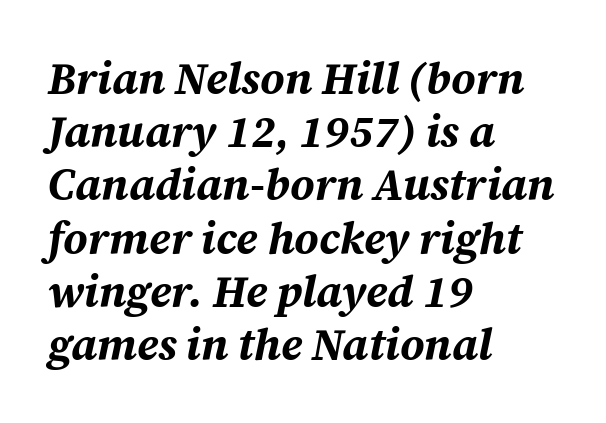
{"italic": "yes", "lean": "right", "slant_degrees": 12, "bold": "yes", "weight": "bold", "width": "normal", "stroke_contrast": "medium", "x_height": "medium", "monospaced": "no", "underline": "no", "align": "left", "line_spacing_ratio": 1.21, "letter_spacing": "normal", "letter_spacing_em": 0.0, "glyph_px": 44}
